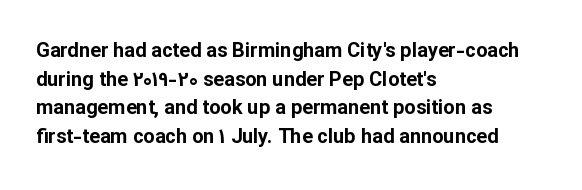
The image shows 20 px bold type, upright; set left-aligned, normal line spacing (1.43x), normal letter spacing, not underlined.
